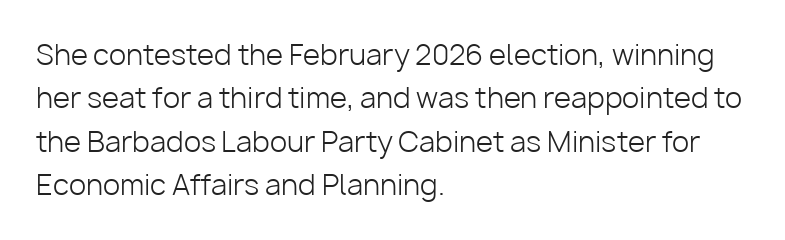
Students, observe: this is what conventionally led text looks like. These lines keep a tight, regular rhythm from letter to letter. The passage shown is typed in a proportional face where columns would drift. A clean baseline with only descenders dipping below it.
